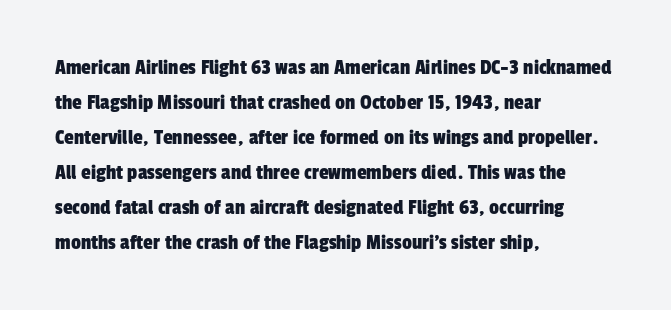
Layout note: lines flush left. Descenders are the only things crossing below the line. The vertical gap from one line to the next is medium. Caption: standard tracking, unaltered.
